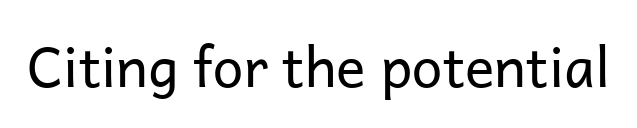
{"serif": "no", "italic": "no", "bold": "no", "weight": "regular", "width": "normal", "stroke_contrast": "low", "x_height": "medium", "monospaced": "no", "underline": "no", "letter_spacing": "normal", "letter_spacing_em": 0.0, "glyph_px": 55}
